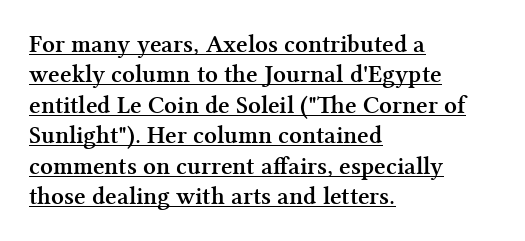
Q: Is the text bold? A: Yes.
Q: Is the text italic (slanted)? A: No, it is upright.
Q: Is the text underlined? A: Yes.
Q: How is the paragraph aligned? A: Left-aligned.
Q: Is the spacing between letters normal or unusually wide? A: Normal.
